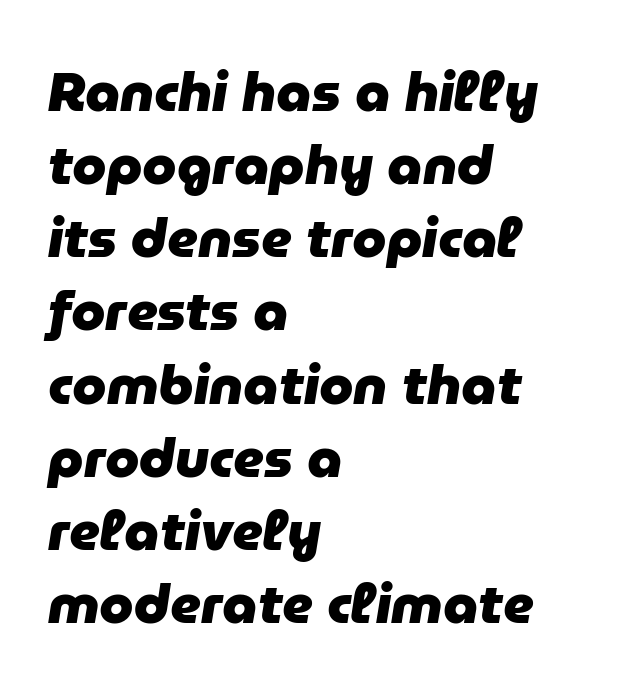
{"italic": "yes", "lean": "right", "slant_degrees": 9, "bold": "yes", "weight": "heavy", "width": "normal", "stroke_contrast": "low", "x_height": "medium", "monospaced": "no", "underline": "no", "align": "left", "line_spacing": "normal", "line_spacing_ratio": 1.33, "letter_spacing": "normal", "letter_spacing_em": 0.0, "glyph_px": 55}
